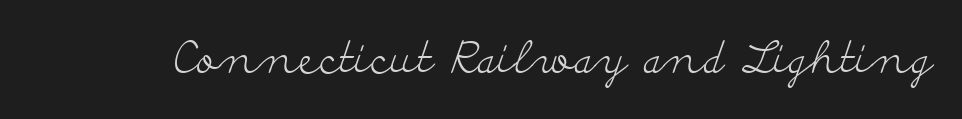
Q: Is the text bold? A: No.
Q: Is the text italic (slanted)? A: Yes.
Q: Is the typeface a serif or a sans-serif typeface? A: Serif.
Q: Is the text underlined? A: No.
Q: Is the spacing between letters normal or unusually wide? A: Normal.
Q: Width (condensed, normal, or wide)? A: Wide.
Q: Stroke contrast? A: Low.
Q: x-height? A: Small.
Q: Monospaced? A: No.
